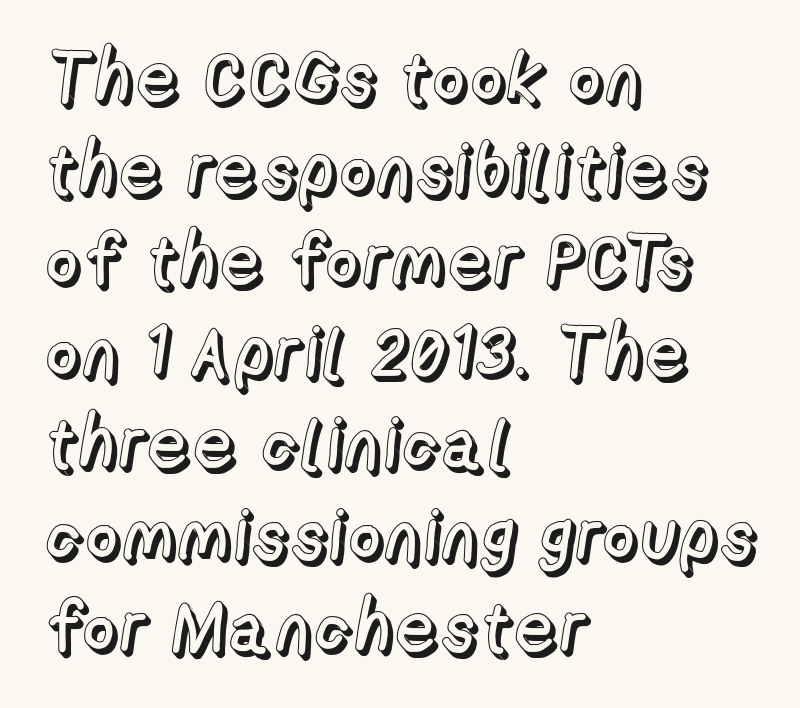
The image shows 71 px text type; set left-aligned, normal line spacing (1.29x), normal letter spacing, not underlined; a medium x-height.
